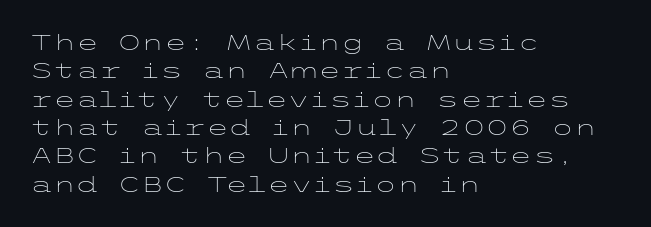
The image shows 21 px text type, upright; set left-aligned, normal line spacing (1.35x), normal letter spacing, not underlined.
